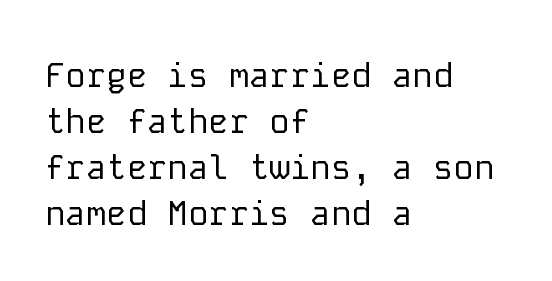
{"serif": "no", "italic": "no", "bold": "no", "weight": "regular", "width": "normal", "stroke_contrast": "low", "x_height": "medium", "monospaced": "yes", "underline": "no", "align": "left", "line_spacing": "normal", "line_spacing_ratio": 1.35, "letter_spacing": "normal", "letter_spacing_em": 0.0, "glyph_px": 34}
